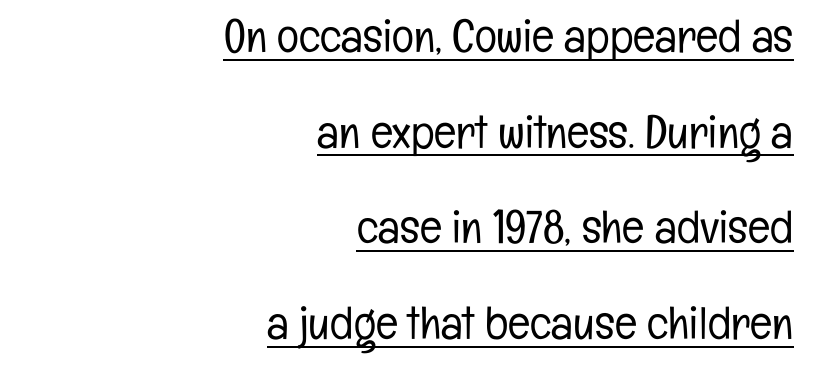
Q: Is the text bold? A: No.
Q: Is the text italic (slanted)? A: No, it is upright.
Q: Is the typeface a serif or a sans-serif typeface? A: Sans-serif.
Q: Is the text underlined? A: Yes.
Q: How is the paragraph aligned? A: Right-aligned.
Q: Is the spacing between letters normal or unusually wide? A: Normal.
Q: Is the spacing between lines tight, normal or loose? A: Loose.
Q: Width (condensed, normal, or wide)? A: Condensed.
Q: Stroke contrast? A: Low.
Q: x-height? A: Medium.
Q: Monospaced? A: No.
